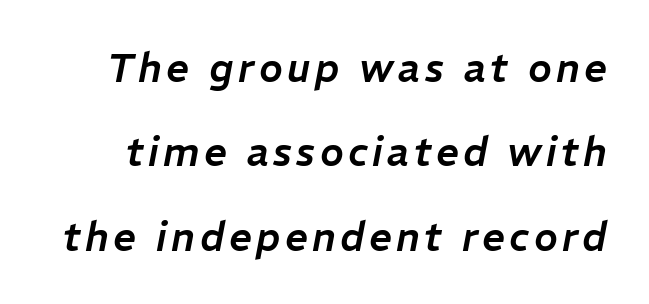
The image shows 40 px text type, italic (leaning right); set loose line spacing (2.11x), not underlined; low stroke contrast and a medium x-height.
